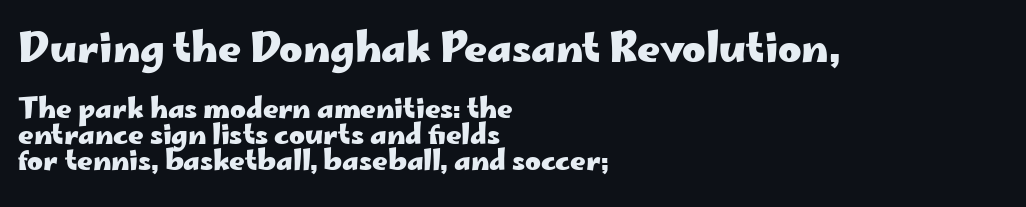
The image shows 40 px heavy, wide sans-serif type, upright; set left-aligned, tight line spacing (0.96x), normal letter spacing, not underlined; the first (top) block is 1.48x larger; low stroke contrast and a small x-height.
